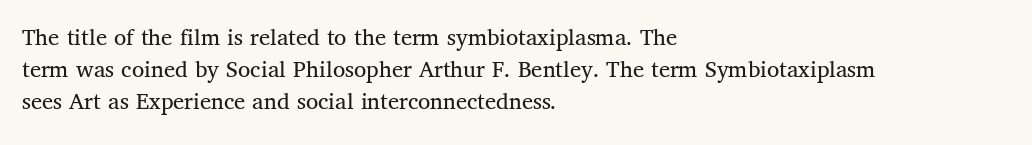
The image shows 25 px text type, upright; set left-aligned, normal line spacing (1.28x), normal letter spacing, not underlined.
